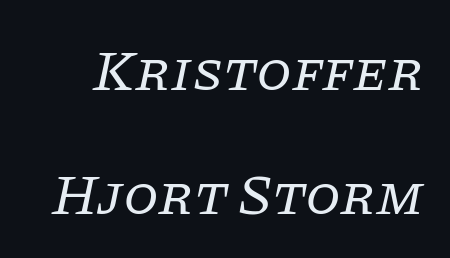
Q: Is the text bold? A: No.
Q: Is the text italic (slanted)? A: Yes, it leans right by about 11 degrees.
Q: Is the typeface a serif or a sans-serif typeface? A: Serif.
Q: Is the text underlined? A: No.
Q: Is the spacing between letters normal or unusually wide? A: Normal.
Q: Is the spacing between lines tight, normal or loose? A: Loose.
Q: Width (condensed, normal, or wide)? A: Normal.
Q: Stroke contrast? A: Low.
Q: x-height? A: Large.
Q: Monospaced? A: No.
